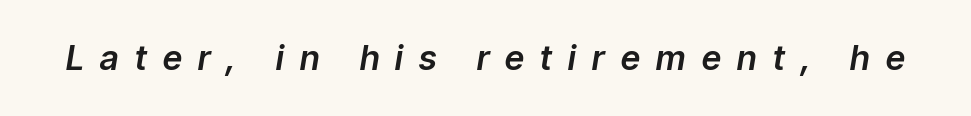
{"italic": "yes", "lean": "right", "slant_degrees": 9, "width": "normal", "stroke_contrast": "low", "x_height": "medium", "monospaced": "no", "underline": "no", "letter_spacing": "wide", "letter_spacing_em": 0.48, "glyph_px": 34}
